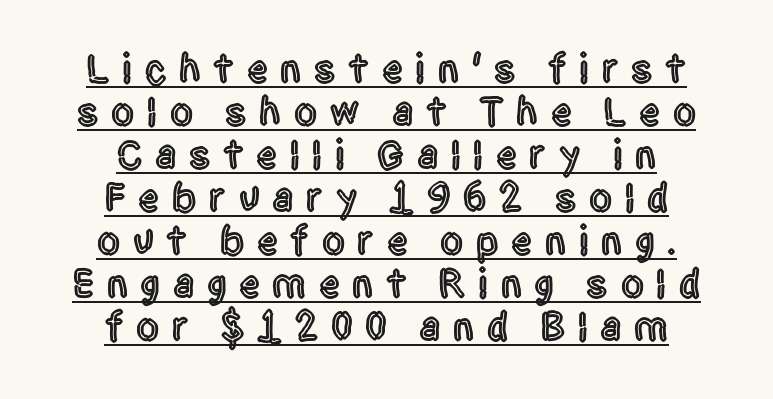
Q: Is the text italic (slanted)? A: No, it is upright.
Q: Is the typeface a serif or a sans-serif typeface? A: Sans-serif.
Q: Is the text underlined? A: Yes.
Q: How is the paragraph aligned? A: Centered.
Q: Is the spacing between letters normal or unusually wide? A: Unusually wide.
Q: Is the spacing between lines tight, normal or loose? A: Tight.
Q: Width (condensed, normal, or wide)? A: Condensed.
Q: x-height? A: Large.
Q: Monospaced? A: No.
